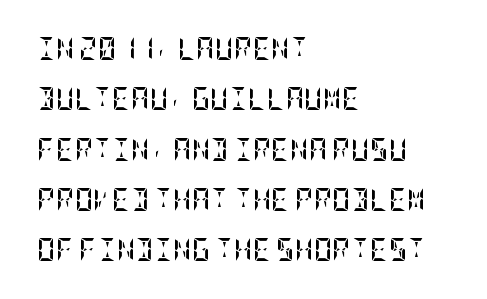
The image shows 23 px bold type, upright; set left-aligned, loose line spacing (2.19x), normal letter spacing, not underlined.
